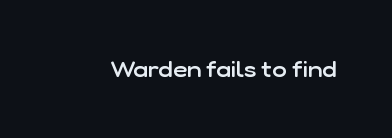
There is no visible air inserted between adjacent glyphs. The characters look somewhat weighty, a semibold short of true bold. Check the space under the baseline: it is left empty. Ascenders rise straight up at ninety degrees.
